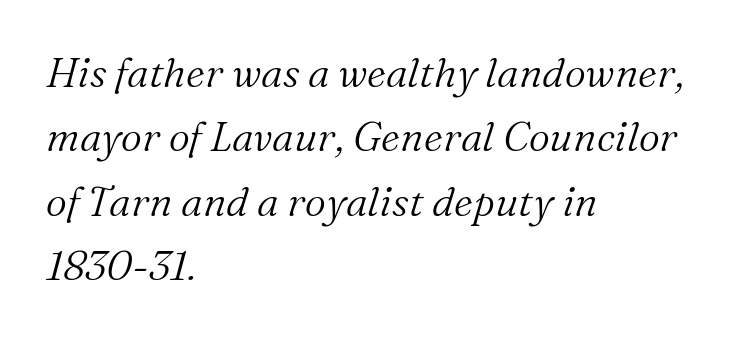
Words appear dense and cohesive because spacing is normal. Letters have the restrained weight of plain body copy at most. Nobody drew a line under any word here. Line spacing here is normal. Old-style or modern, the face here clearly has serifs. Observe the lean: these are italic letterforms.
